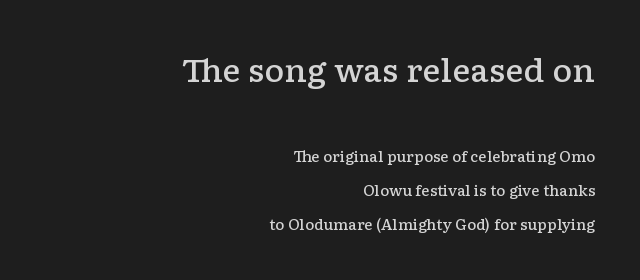
{"serif": "yes", "italic": "no", "bold": "semi", "weight": "semibold", "width": "wide", "stroke_contrast": "low", "x_height": "medium", "monospaced": "no", "underline": "no", "align": "right", "line_spacing": "loose", "line_spacing_ratio": 2.42, "letter_spacing": "normal", "letter_spacing_em": 0.0, "larger_block": "first", "size_ratio": 2.21, "glyph_px": 31}
